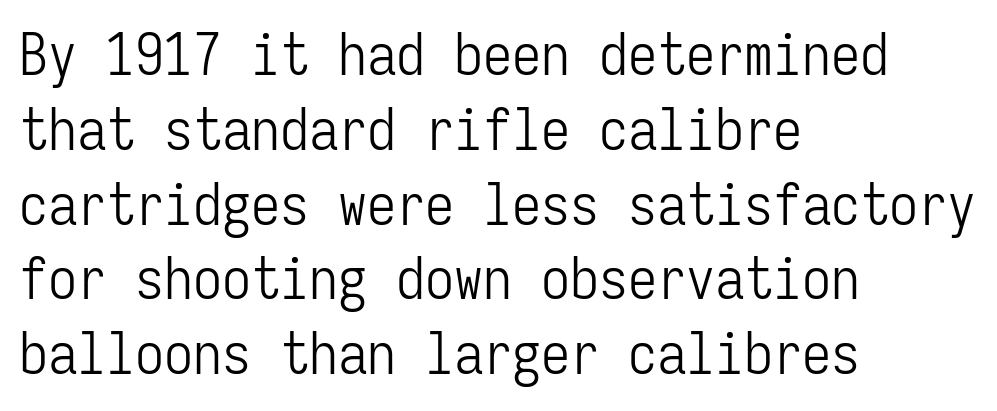
Caption: multi-line text, flush left, ragged right. Quick note: not italic, upright. The vertical gap from one line to the next is medium. The string is rendered with underlining switched off.
